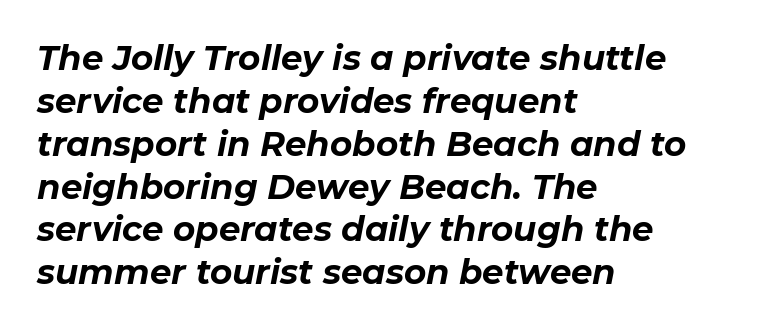
The image shows 34 px bold type, italic (leaning right); set left-aligned, normal line spacing (1.26x), normal letter spacing, not underlined; low stroke contrast and a medium x-height.
